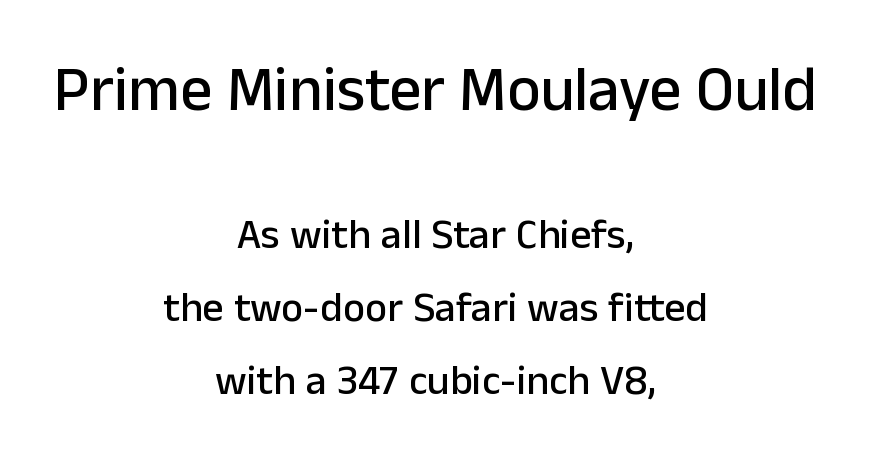
Q: Is the text italic (slanted)? A: No, it is upright.
Q: Is the typeface a serif or a sans-serif typeface? A: Sans-serif.
Q: Is the text underlined? A: No.
Q: How is the paragraph aligned? A: Centered.
Q: Is the spacing between letters normal or unusually wide? A: Normal.
Q: Which block of text is set in a larger size, the first (top) or the second (bottom)? A: The first (top) one.
Q: Width (condensed, normal, or wide)? A: Normal.
Q: Stroke contrast? A: Low.
Q: x-height? A: Medium.
Q: Monospaced? A: No.
